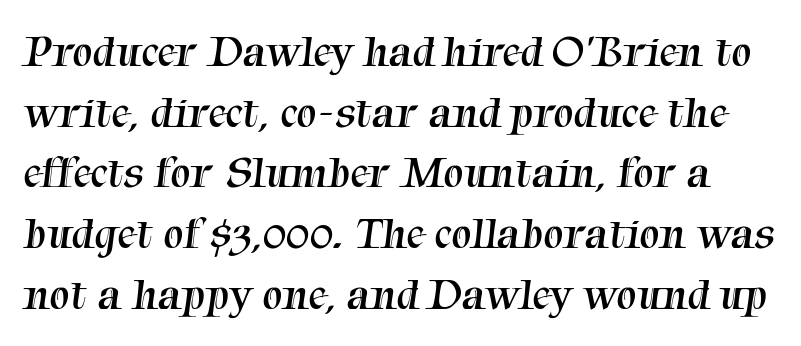
Check under the words: just untouched page. A quiet, ordinary-to-light weight characterises the typeface. Font category for this specimen: serif. This sample keeps an unexceptional amount of space between lines. Each word holds together tightly as a unit, with standard inter-letter gaps.
